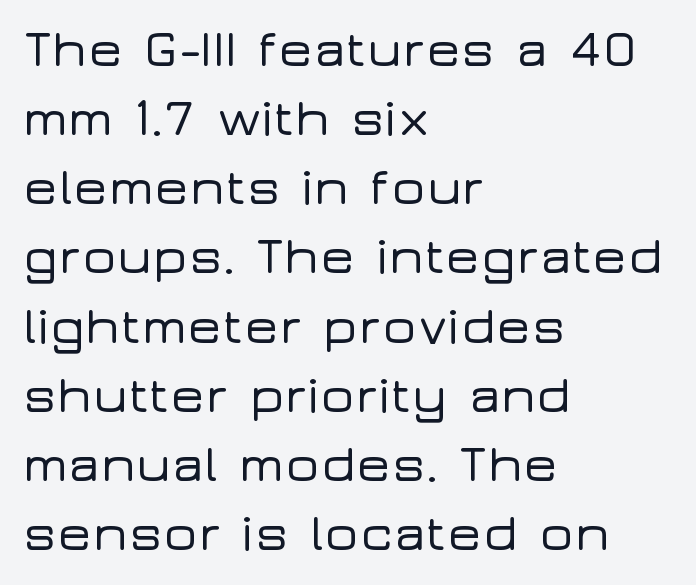
The image shows 52 px wide sans-serif type, upright; set left-aligned, normal line spacing (1.33x), normal letter spacing, not underlined; low stroke contrast and a medium x-height.
